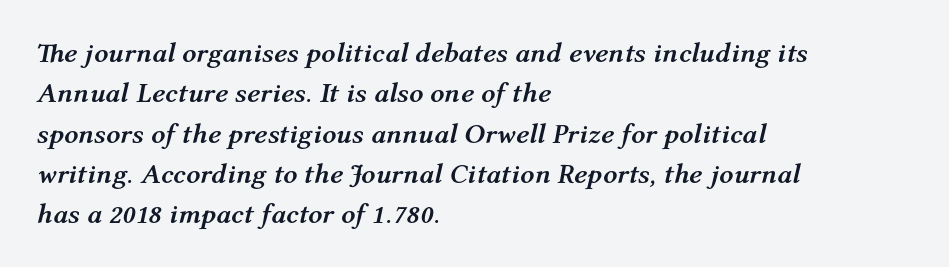
Q: Is the text bold? A: Yes.
Q: Is the text italic (slanted)? A: Yes, it leans right by about 12 degrees.
Q: Is the text underlined? A: No.
Q: How is the paragraph aligned? A: Left-aligned.
Q: Is the spacing between letters normal or unusually wide? A: Normal.
Q: Is the spacing between lines tight, normal or loose? A: Normal.
Q: Width (condensed, normal, or wide)? A: Normal.
Q: Stroke contrast? A: Medium.
Q: x-height? A: Medium.
Q: Monospaced? A: No.
